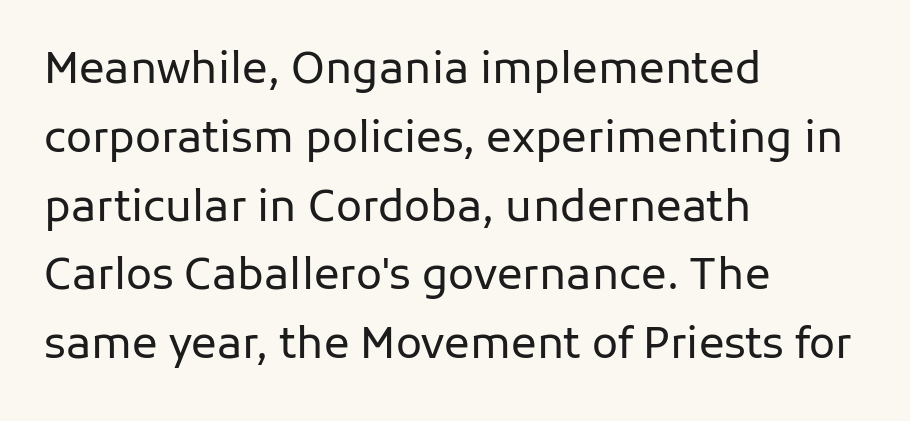
Bold? No — there's no thickening of the strokes. Where is the straight margin? On the left. Nope, no serifs anywhere on these letters. The font's upright variant was chosen for this text.
